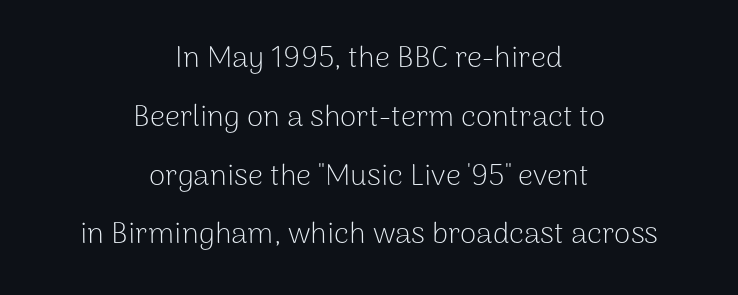
The image shows 30 px light sans-serif type, upright; set centered, loose line spacing (1.96x), normal letter spacing, not underlined; low stroke contrast and a medium x-height.
